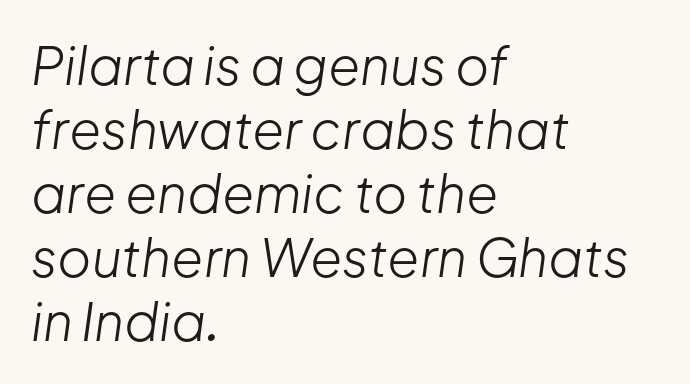
{"italic": "yes", "lean": "right", "slant_degrees": 8, "bold": "no", "weight": "light", "width": "normal", "stroke_contrast": "low", "x_height": "medium", "monospaced": "no", "underline": "no", "align": "left", "line_spacing_ratio": 1.23, "letter_spacing": "normal", "letter_spacing_em": 0.0, "glyph_px": 52}
